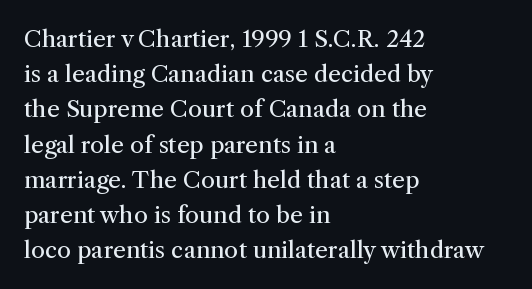
{"italic": "no", "bold": "no", "underline": "no", "align": "left", "line_spacing": "normal", "line_spacing_ratio": 1.53, "letter_spacing": "normal", "letter_spacing_em": 0.0, "glyph_px": 23}
